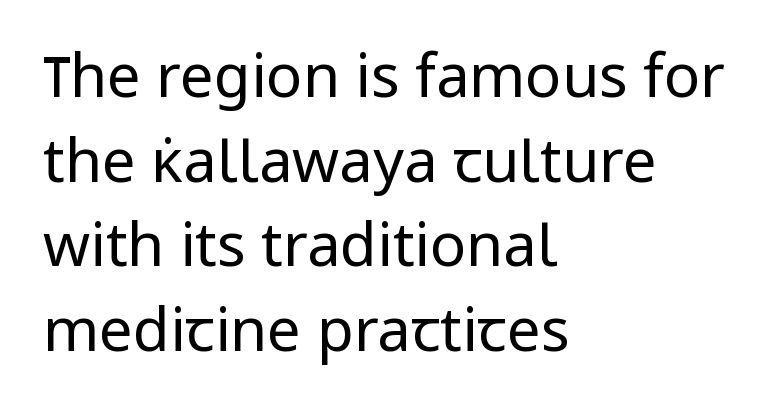
{"serif": "no", "italic": "no", "bold": "no", "weight": "regular", "width": "normal", "stroke_contrast": "low", "x_height": "medium", "monospaced": "no", "underline": "no", "align": "left", "line_spacing": "normal", "line_spacing_ratio": 1.41, "letter_spacing": "normal", "letter_spacing_em": 0.0, "glyph_px": 60}
